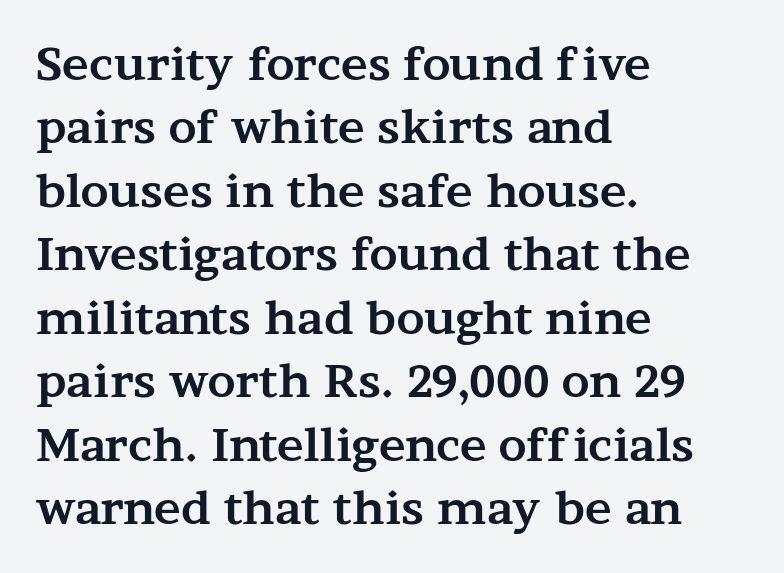
Q: Is the text bold? A: Yes.
Q: Is the text italic (slanted)? A: No, it is upright.
Q: Is the typeface a serif or a sans-serif typeface? A: Serif.
Q: Is the text underlined? A: No.
Q: How is the paragraph aligned? A: Left-aligned.
Q: Is the spacing between letters normal or unusually wide? A: Normal.
Q: Is the spacing between lines tight, normal or loose? A: Normal.
Q: Width (condensed, normal, or wide)? A: Wide.
Q: Stroke contrast? A: Medium.
Q: x-height? A: Medium.
Q: Monospaced? A: No.
